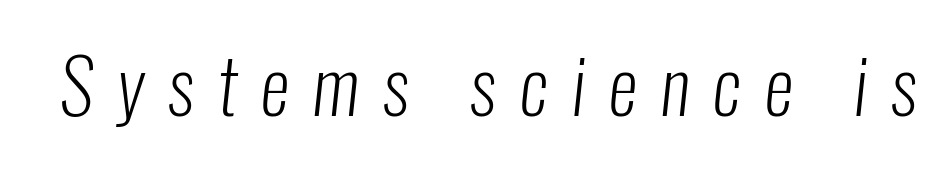
The image shows 75 px light, condensed sans-serif type; set unusually wide letter spacing (+0.31 em), not underlined; low stroke contrast and a medium x-height.
